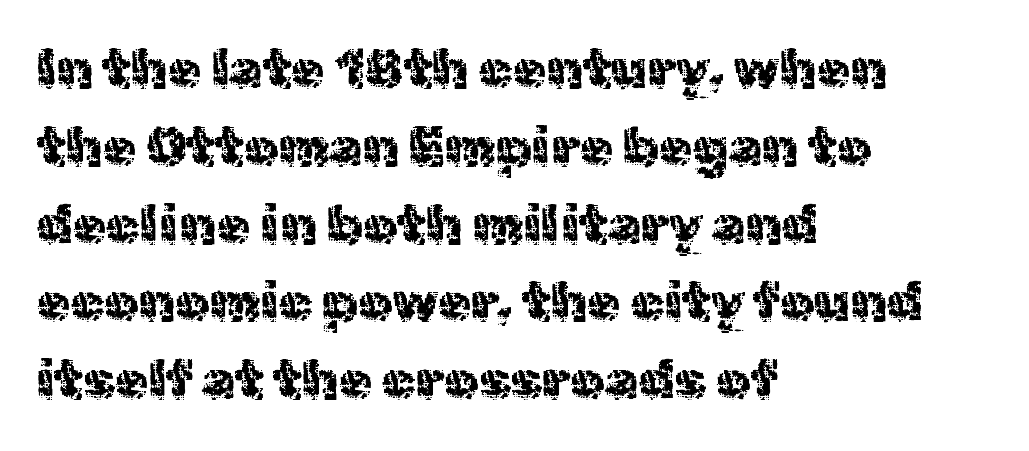
{"serif": "no", "italic": "no", "bold": "no", "weight": "regular", "width": "normal", "x_height": "medium", "monospaced": "no", "underline": "no", "align": "left", "line_spacing": "normal", "line_spacing_ratio": 1.44, "letter_spacing": "normal", "letter_spacing_em": 0.0, "glyph_px": 54}
